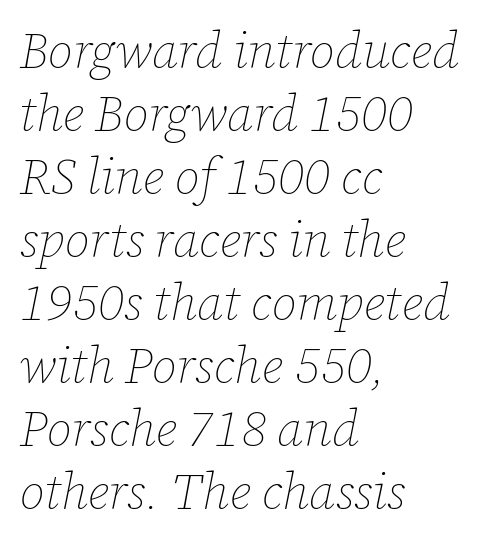
The image shows 50 px thin type, italic (leaning right); set left-aligned, normal line spacing (1.26x), normal letter spacing, not underlined; low stroke contrast and a medium x-height.
